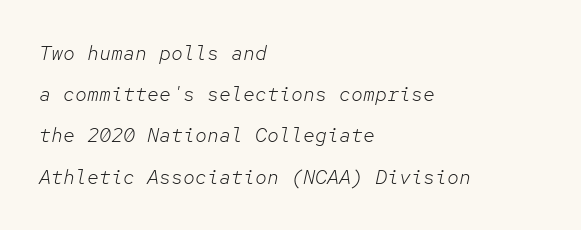
The image shows 20 px text type, italic (leaning right); set left-aligned, loose line spacing (2.06x), normal letter spacing, not underlined.
